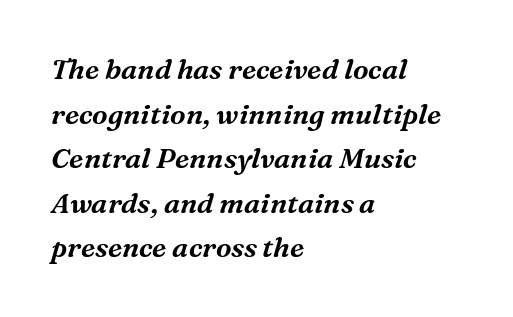
{"serif": "yes", "italic": "yes", "lean": "right", "slant_degrees": 16, "width": "normal", "stroke_contrast": "medium", "x_height": "medium", "monospaced": "no", "underline": "no", "align": "left", "line_spacing": "normal", "line_spacing_ratio": 1.59, "letter_spacing": "normal", "letter_spacing_em": 0.0, "glyph_px": 28}
